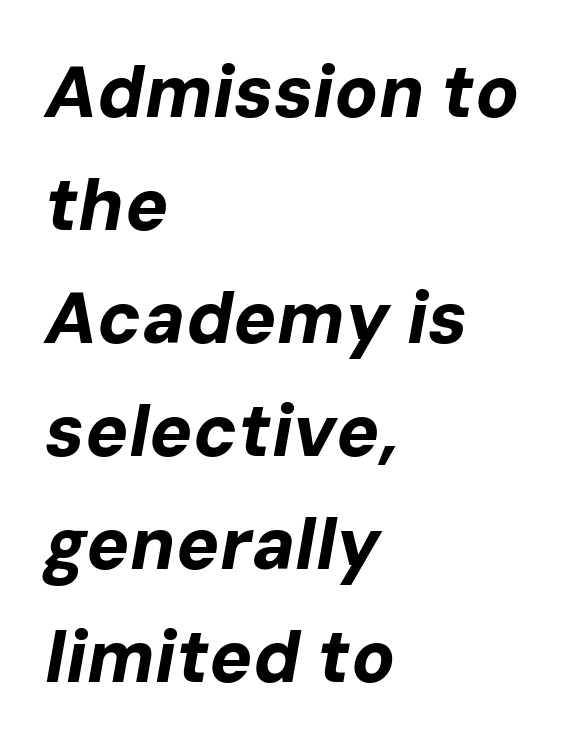
Q: Is the text bold? A: Yes.
Q: Is the text italic (slanted)? A: Yes, it leans right by about 10 degrees.
Q: Is the text underlined? A: No.
Q: How is the paragraph aligned? A: Left-aligned.
Q: Is the spacing between letters normal or unusually wide? A: Normal.
Q: Is the spacing between lines tight, normal or loose? A: Normal.
Q: Width (condensed, normal, or wide)? A: Normal.
Q: Stroke contrast? A: Low.
Q: x-height? A: Medium.
Q: Monospaced? A: No.
